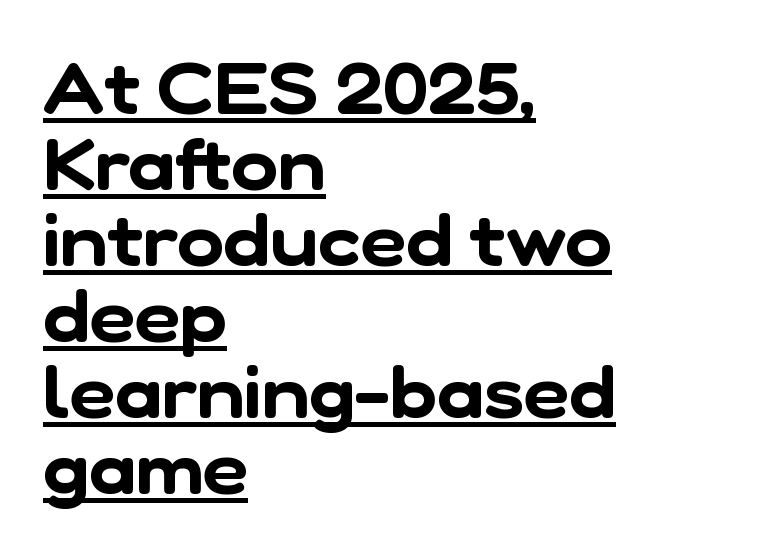
The image shows 71 px sans-serif type; set left-aligned, tight line spacing (1.07x), normal letter spacing, underlined; low stroke contrast and a medium x-height.
